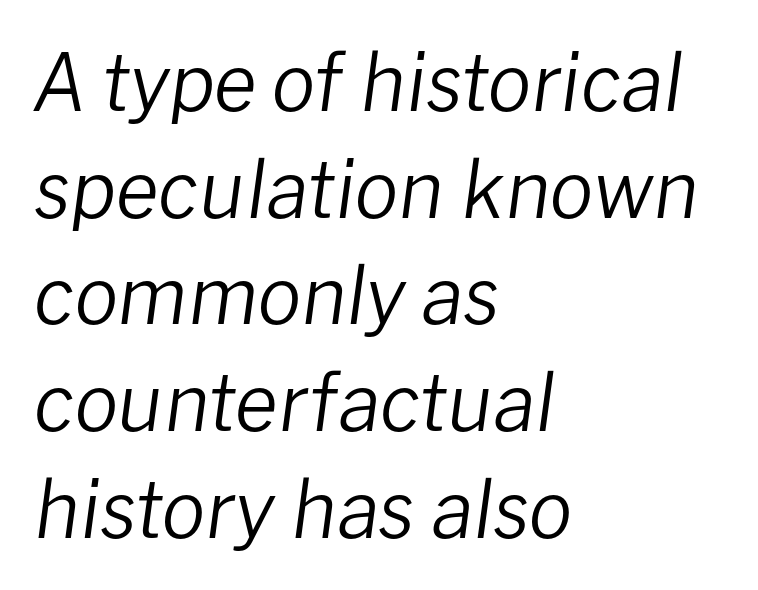
Think of a printed novel: that variable character pitch is what you see here. No extra tracking has been applied to these lines. This sample is left-justified, so line endings fall wherever the words run out. The rendering uses a moderate line-height, typical for paragraphs. Underlining? Definitely not there.
